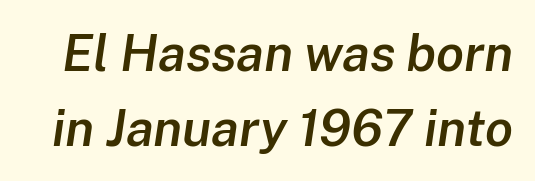
The image shows 51 px semibold type, italic (leaning right); set normal line spacing (1.48x), normal letter spacing, not underlined; low stroke contrast and a medium x-height.
